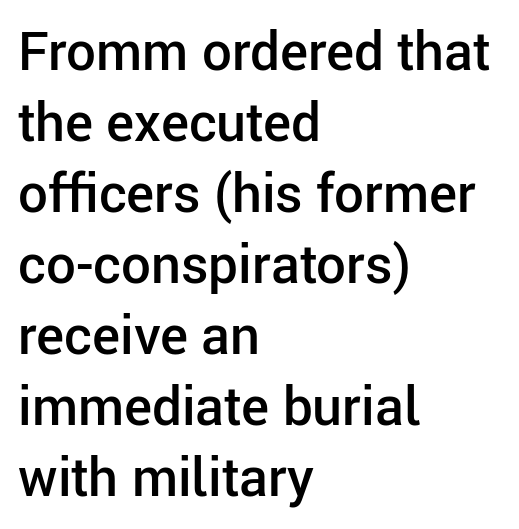
The image shows 53 px semibold sans-serif type, upright; set left-aligned, normal line spacing (1.34x), normal letter spacing, not underlined; low stroke contrast and a medium x-height.
